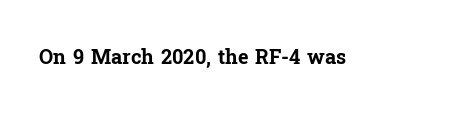
The image shows 20 px bold type, upright; set normal letter spacing, not underlined.
